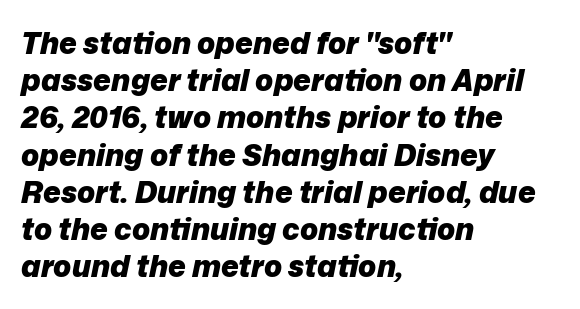
A typesetter would call this proportional, since set widths differ per character. Anything drawn beneath the words? Only blank space. Casual observation: everything's shoved over to the left. You could call the tracking neutral — neither tight nor loose.
